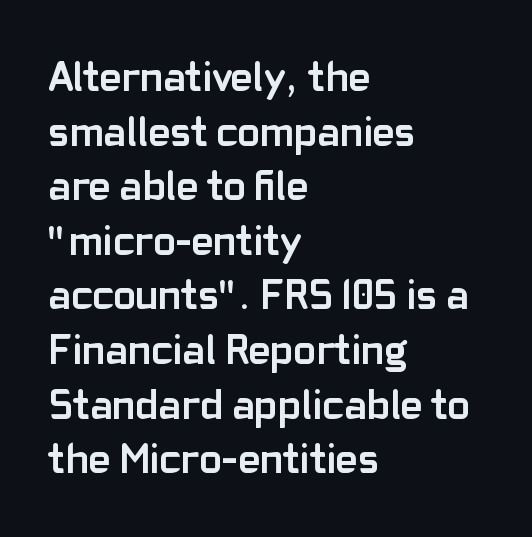
Q: Is the text bold? A: Yes.
Q: Is the text italic (slanted)? A: No, it is upright.
Q: Is the typeface a serif or a sans-serif typeface? A: Sans-serif.
Q: Is the text underlined? A: No.
Q: How is the paragraph aligned? A: Left-aligned.
Q: Is the spacing between letters normal or unusually wide? A: Normal.
Q: Is the spacing between lines tight, normal or loose? A: Normal.
Q: Width (condensed, normal, or wide)? A: Normal.
Q: Stroke contrast? A: Low.
Q: x-height? A: Medium.
Q: Monospaced? A: No.
